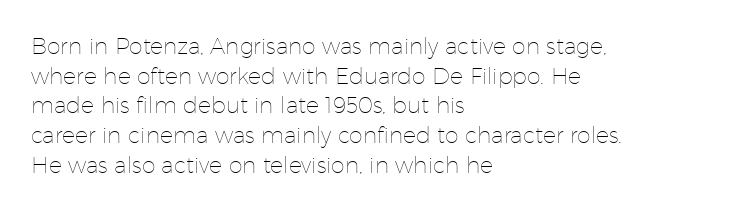
The image shows 22 px text type, upright; set left-aligned, normal line spacing (1.35x), normal letter spacing, not underlined.
